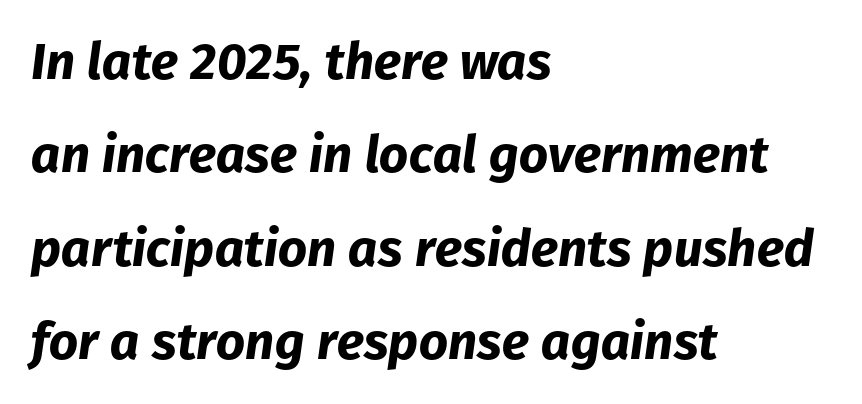
The baseline area is clear. Is the type slanted? Yes — the strokes lean at a clear angle. Each line starts at the same left margin while the right side varies. Strong, thick strokes mark this as bold type.
